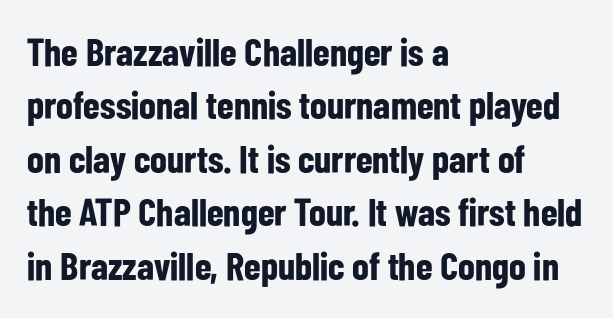
Q: Is the text bold? A: Yes.
Q: Is the text italic (slanted)? A: No, it is upright.
Q: Is the typeface a serif or a sans-serif typeface? A: Sans-serif.
Q: Is the text underlined? A: No.
Q: How is the paragraph aligned? A: Left-aligned.
Q: Is the spacing between letters normal or unusually wide? A: Normal.
Q: Is the spacing between lines tight, normal or loose? A: Normal.
Q: Width (condensed, normal, or wide)? A: Condensed.
Q: Stroke contrast? A: Low.
Q: x-height? A: Medium.
Q: Monospaced? A: No.
